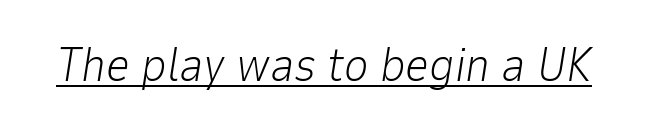
The image shows 47 px light type, italic (leaning right); set normal letter spacing, underlined; low stroke contrast and a medium x-height.
